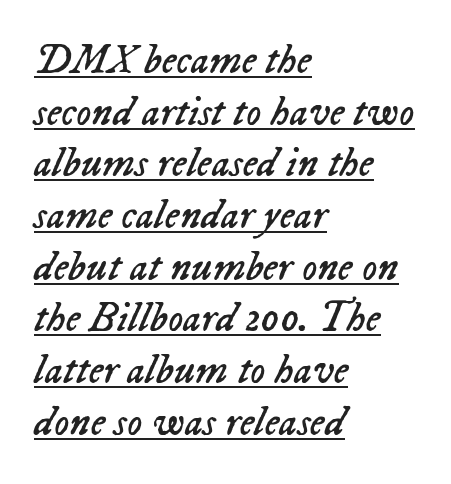
{"italic": "yes", "lean": "right", "slant_degrees": 23, "bold": "no", "weight": "regular", "width": "normal", "stroke_contrast": "low", "x_height": "medium", "monospaced": "no", "underline": "yes", "align": "left", "line_spacing_ratio": 1.23, "letter_spacing": "normal", "letter_spacing_em": 0.0, "glyph_px": 42}
